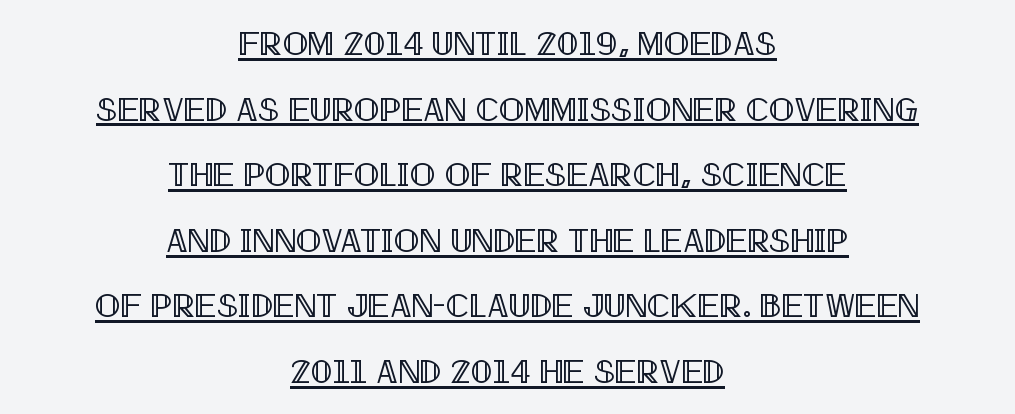
Both edges are ragged and mirror each other, which tells us the setting is centered. Like a heading marked for emphasis, these lines bear an underscore. The specimen reads as upright at a glance. These lines are rendered in a variable-pitch font. Is there much room between lines? Yes — plenty of vertical air separates them.
